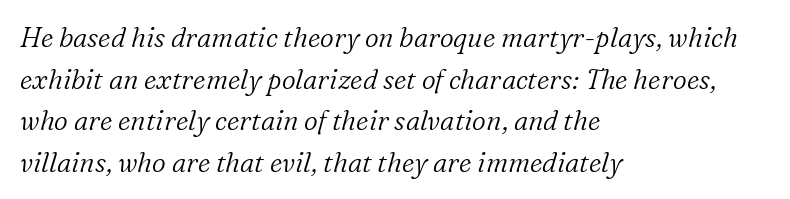
Q: Is the text bold? A: No.
Q: Is the text italic (slanted)? A: Yes, it leans right by about 16 degrees.
Q: Is the text underlined? A: No.
Q: How is the paragraph aligned? A: Left-aligned.
Q: Is the spacing between letters normal or unusually wide? A: Normal.
Q: Is the spacing between lines tight, normal or loose? A: Normal.
